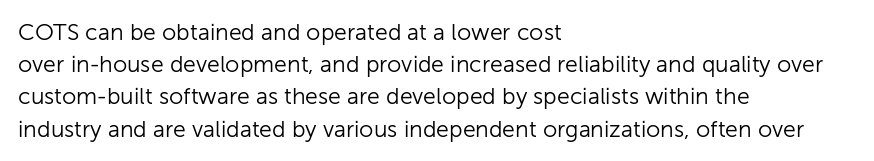
Q: Is the text bold? A: No.
Q: Is the text italic (slanted)? A: No, it is upright.
Q: Is the text underlined? A: No.
Q: How is the paragraph aligned? A: Left-aligned.
Q: Is the spacing between letters normal or unusually wide? A: Normal.
Q: Is the spacing between lines tight, normal or loose? A: Normal.
